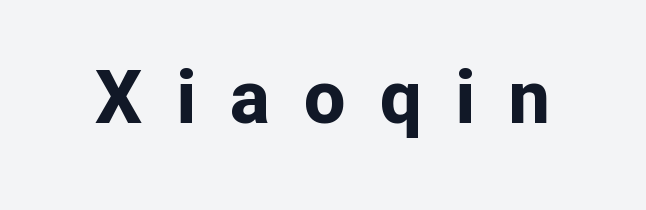
Q: Is the text bold? A: Yes.
Q: Is the text italic (slanted)? A: No, it is upright.
Q: Is the typeface a serif or a sans-serif typeface? A: Sans-serif.
Q: Is the text underlined? A: No.
Q: Is the spacing between letters normal or unusually wide? A: Unusually wide.
Q: Width (condensed, normal, or wide)? A: Normal.
Q: Stroke contrast? A: Low.
Q: x-height? A: Medium.
Q: Monospaced? A: No.
